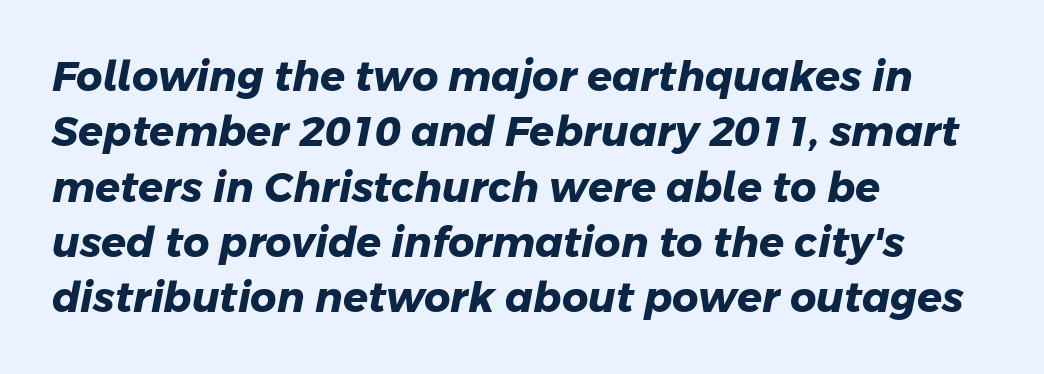
{"serif": "no", "bold": "yes", "weight": "heavy", "width": "normal", "stroke_contrast": "low", "x_height": "medium", "monospaced": "no", "underline": "no", "align": "left", "line_spacing": "normal", "line_spacing_ratio": 1.35, "letter_spacing": "normal", "letter_spacing_em": 0.0, "glyph_px": 41}
